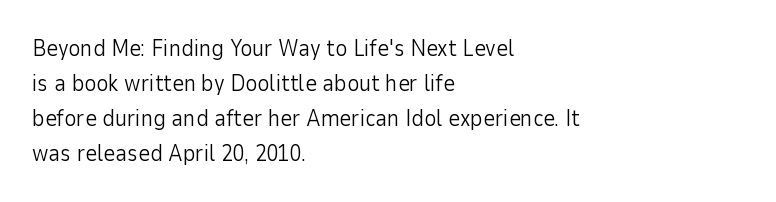
{"italic": "no", "bold": "no", "underline": "no", "align": "left", "line_spacing": "normal", "line_spacing_ratio": 1.52, "letter_spacing": "normal", "letter_spacing_em": 0.0, "glyph_px": 23}
